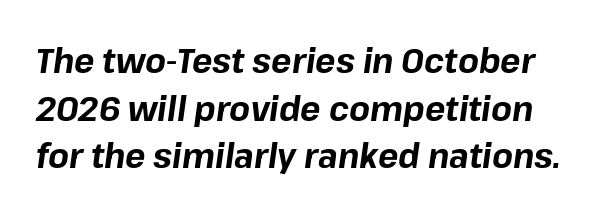
{"italic": "yes", "lean": "right", "slant_degrees": 8, "bold": "yes", "weight": "bold", "width": "normal", "stroke_contrast": "low", "x_height": "medium", "monospaced": "no", "underline": "no", "line_spacing": "normal", "line_spacing_ratio": 1.4, "letter_spacing": "normal", "letter_spacing_em": 0.0, "glyph_px": 34}
